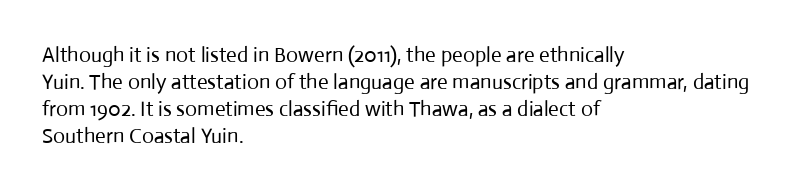
These lines keep a tight, regular rhythm from letter to letter. The rows are spaced the way most documents space them. Nothing heavy about these letters — not bold at all. A roman cut, with each character standing at attention. Check under the words: just untouched page. All the whitespace from short lines collects on the right.
